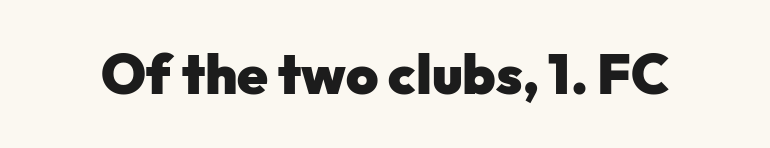
{"serif": "no", "italic": "no", "bold": "yes", "weight": "heavy", "width": "normal", "stroke_contrast": "low", "x_height": "medium", "monospaced": "no", "underline": "no", "letter_spacing": "normal", "letter_spacing_em": 0.0, "glyph_px": 55}
